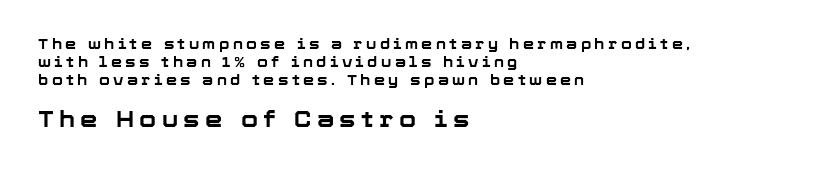
{"italic": "no", "bold": "yes", "underline": "no", "align": "left", "line_spacing": "normal", "line_spacing_ratio": 1.3, "letter_spacing": "wide", "letter_spacing_em": 0.24, "larger_block": "second", "size_ratio": 1.57, "glyph_px": 22}
